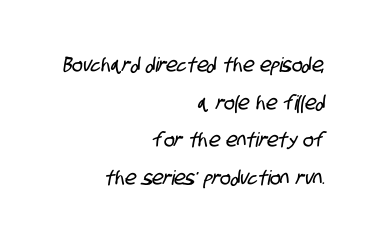
Look at the tracking — it's just the regular setting, nothing added. One-word summary of the alignment: right. Glance below the letters and you will spot only blank space.
